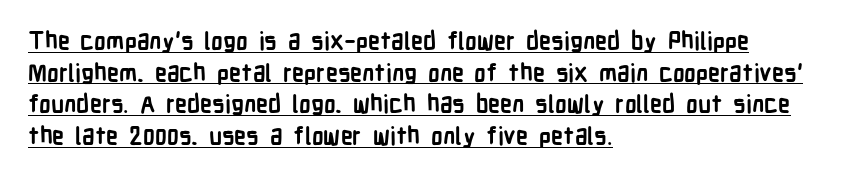
{"italic": "no", "bold": "yes", "underline": "yes", "align": "left", "line_spacing": "normal", "line_spacing_ratio": 1.32, "letter_spacing": "normal", "letter_spacing_em": 0.0, "glyph_px": 24}
